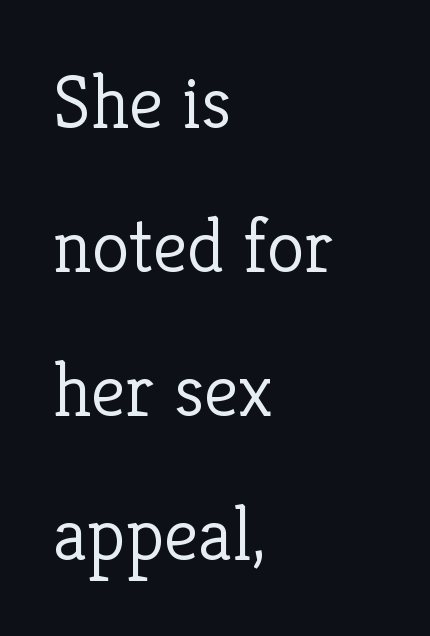
Is this a fixed-width face? No — the glyphs have proportional, varying widths. The letters sit at their default tracking, neither squeezed nor spread. Leftover space on each line is placed entirely after the last word. To sum up the face: it has serifs. The string is rendered with underlining switched off.
